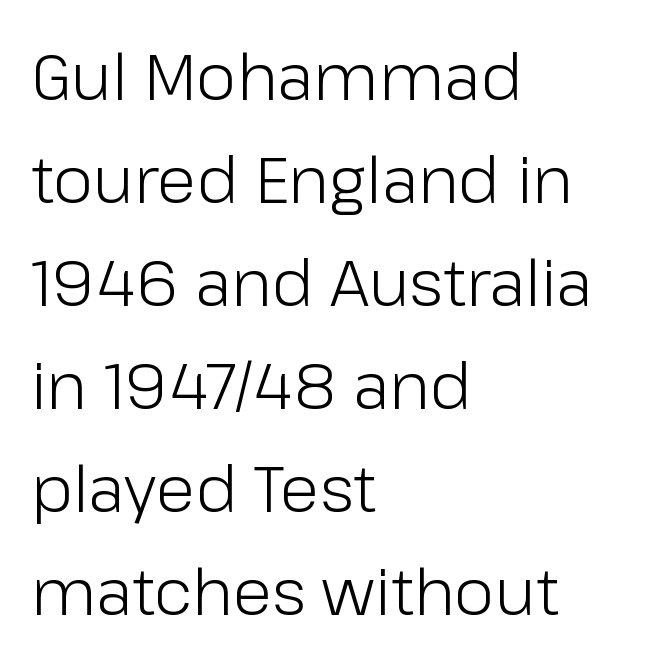
The image shows 64 px light sans-serif type, upright; set left-aligned, normal line spacing (1.61x), normal letter spacing, not underlined; low stroke contrast and a medium x-height.
